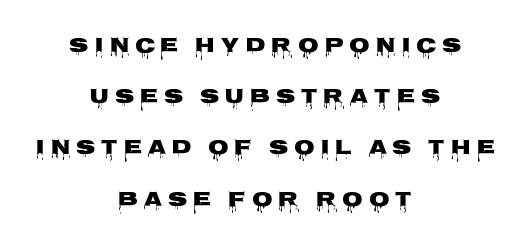
The specimen omits any rule beneath the text block's lines. Upright lettering throughout. Airy leading. A centered setting, common on invitations and titles, is used for this passage. Is the letter spacing exaggerated? Yes — the characters are pushed far apart.
